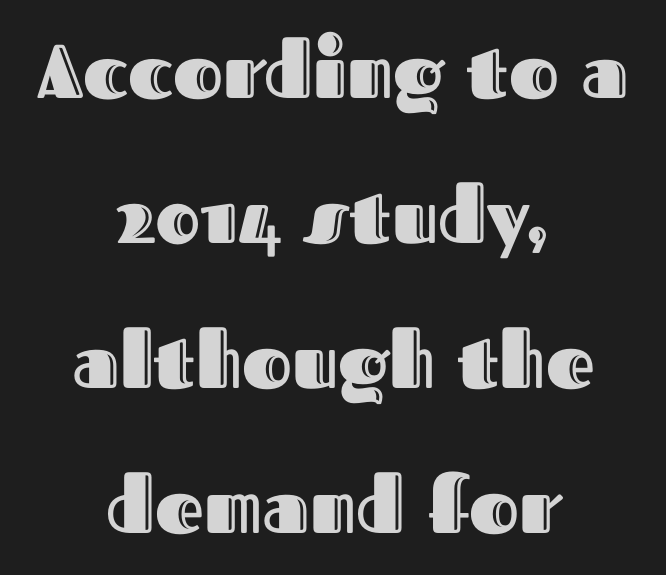
{"italic": "no", "width": "normal", "x_height": "medium", "monospaced": "no", "underline": "no", "align": "center", "line_spacing": "loose", "line_spacing_ratio": 1.91, "letter_spacing": "normal", "letter_spacing_em": 0.0, "glyph_px": 76}
